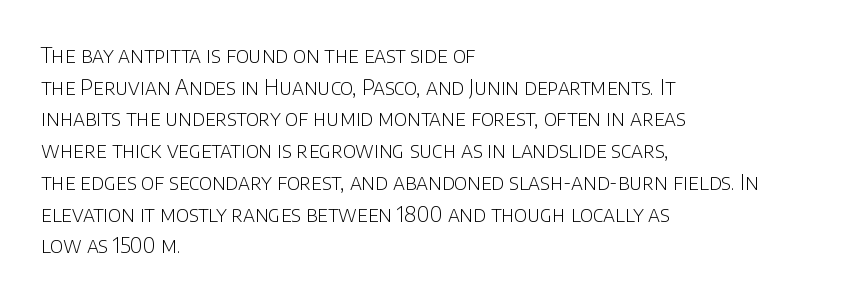
{"italic": "no", "bold": "no", "underline": "no", "align": "left", "line_spacing": "normal", "line_spacing_ratio": 1.51, "letter_spacing": "normal", "letter_spacing_em": 0.0, "glyph_px": 21}
